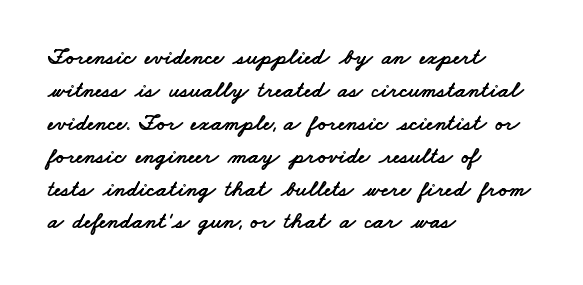
{"underline": "no", "align": "left", "line_spacing": "normal", "line_spacing_ratio": 1.43, "letter_spacing": "normal", "letter_spacing_em": 0.0, "glyph_px": 23}
